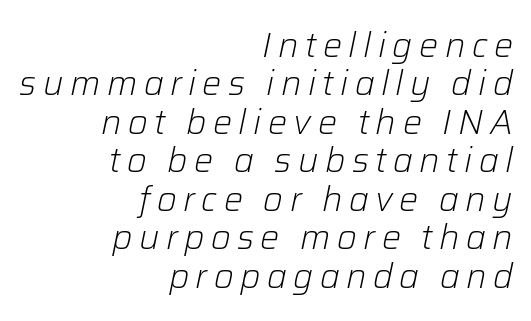
Vertical spacing — tight. You can tell it's italic because the verticals aren't actually vertical. Descenders are the only things crossing below the line. Weight class: somewhere from thin through regular. The paragraph has a hard right edge and a soft left edge.
